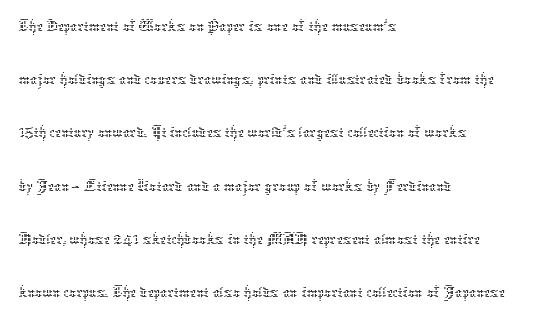
Q: Is the text bold? A: No.
Q: Is the text italic (slanted)? A: No, it is upright.
Q: Is the text underlined? A: No.
Q: How is the paragraph aligned? A: Left-aligned.
Q: Is the spacing between letters normal or unusually wide? A: Normal.
Q: Is the spacing between lines tight, normal or loose? A: Normal.
Q: Width (condensed, normal, or wide)? A: Normal.
Q: Stroke contrast? A: Low.
Q: x-height? A: Medium.
Q: Monospaced? A: No.
